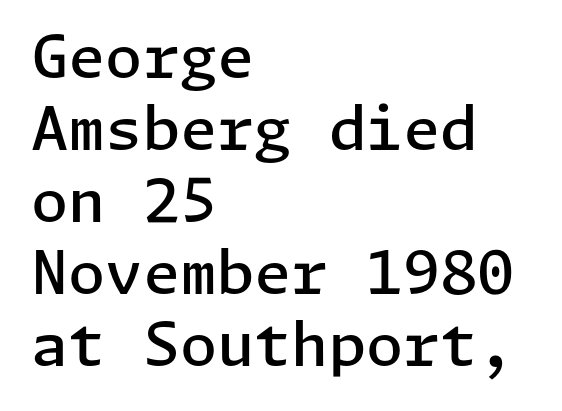
The typeface chosen for these lines omits serifs. Ordinary non-slanted type is in use. The words here are not underlined. Heft: intermediate — a semibold. The line texture is even and compact thanks to regular tracking. The lines are quadded left.
